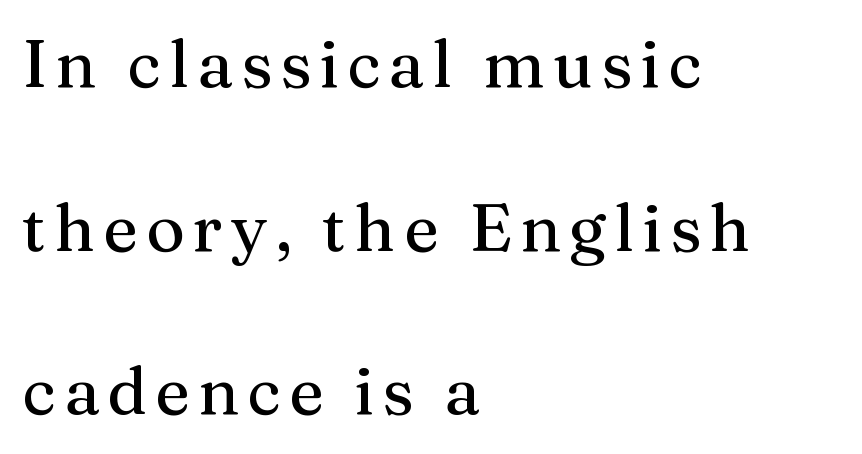
Proportional: the letters do not fall into vertical columns. Upright lettering throughout. Students, observe: this is what heavily led, spacious text looks like. The specimen omits any rule beneath the text block's lines.
